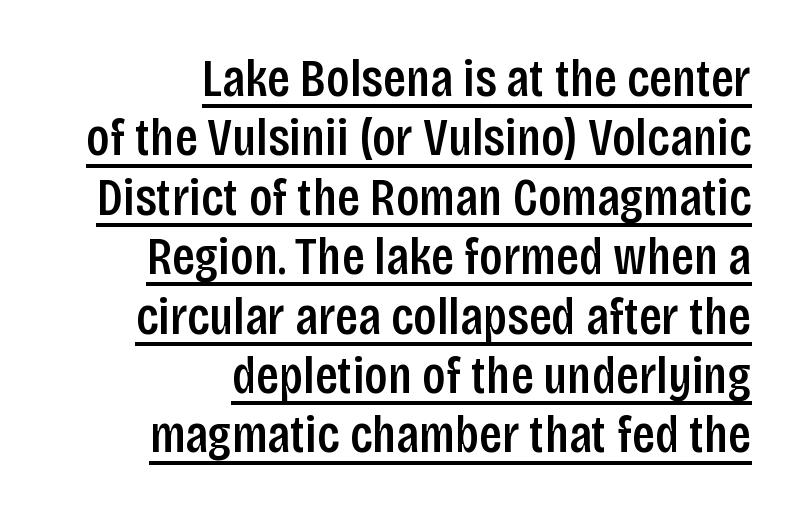
{"serif": "no", "italic": "no", "bold": "semi", "weight": "semibold", "width": "condensed", "stroke_contrast": "low", "x_height": "large", "monospaced": "no", "underline": "yes", "align": "right", "line_spacing": "tight", "line_spacing_ratio": 1.1, "letter_spacing": "normal", "letter_spacing_em": 0.0, "glyph_px": 54}
